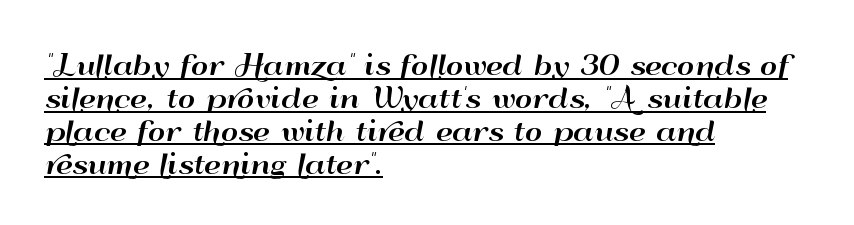
{"underline": "yes", "align": "left", "line_spacing_ratio": 1.22, "letter_spacing": "normal", "letter_spacing_em": 0.0, "glyph_px": 27}
